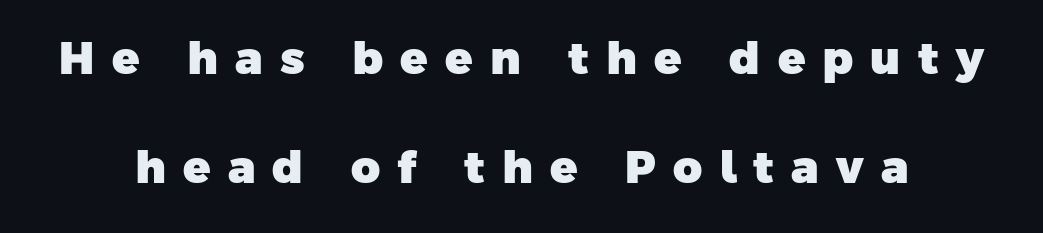
Letterform terminals end flat and unadorned throughout the passage. Leading is clearly above the norm, producing a sparse column. In terms of weight, the rendering is a true, heavy bold. The gap between lines stays unmarked. Looks like regular typesetting: each glyph gets only the width it needs. Characters follow at a spacing far wider than the type designer built in.
